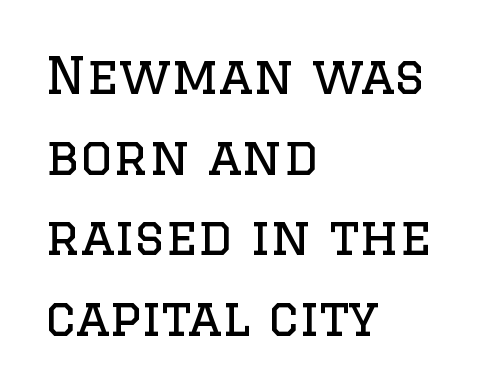
The image shows 51 px regular-weight serif type, upright; set left-aligned, normal line spacing (1.58x), normal letter spacing, not underlined; low stroke contrast and a large x-height.
